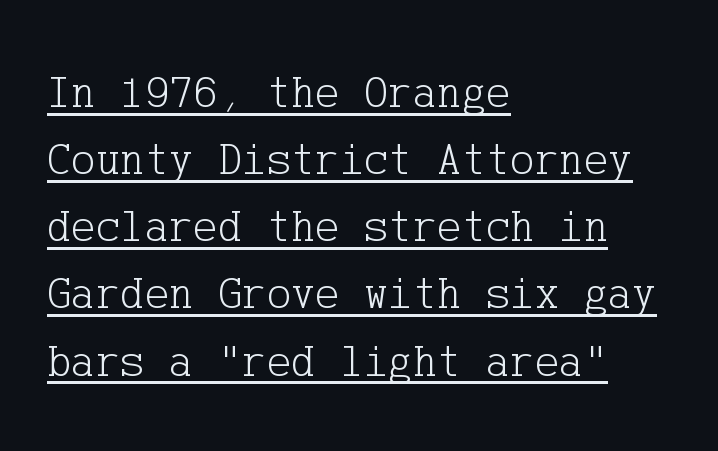
Compared with a centered layout, this one pins lines to the left instead. Upright lettering throughout. Standard letterfit; no display-style spreading of the glyphs. Evenly set lines give the paragraph a standard silhouette.
